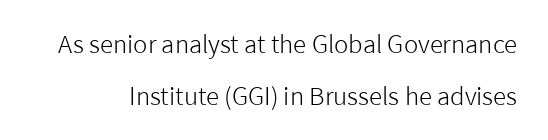
Tracking here is standard; glyphs follow each other at the usual distance. Rendered with straight, roman letterforms. Widely set lines give the paragraph a tall, airy silhouette. Is this a heavy cut? Hardly; it is regular or lighter. Plain, unruled lines of type.
